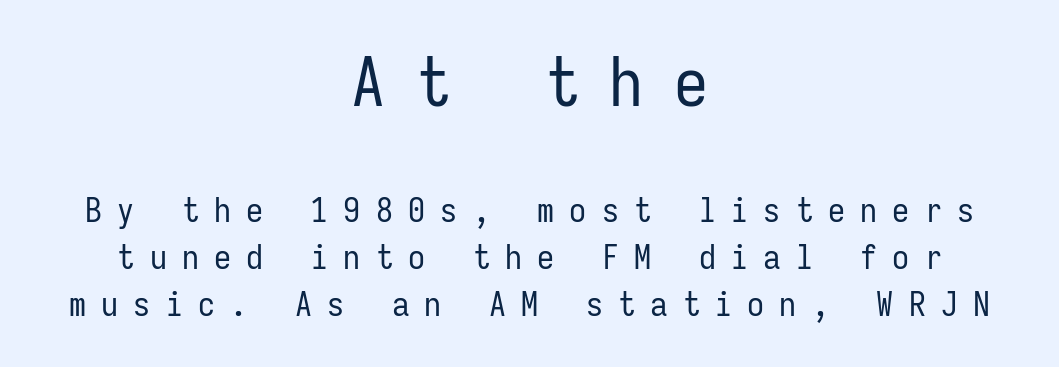
{"serif": "no", "italic": "no", "bold": "no", "weight": "regular", "width": "condensed", "stroke_contrast": "low", "x_height": "medium", "monospaced": "yes", "underline": "no", "align": "center", "line_spacing": "normal", "line_spacing_ratio": 1.39, "letter_spacing": "wide", "letter_spacing_em": 0.45, "larger_block": "first", "size_ratio": 2.0, "glyph_px": 68}
